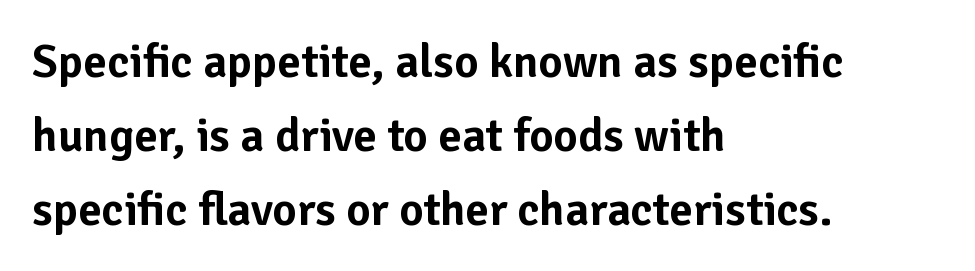
{"serif": "no", "italic": "no", "width": "normal", "stroke_contrast": "low", "x_height": "medium", "monospaced": "no", "underline": "no", "align": "left", "line_spacing": "normal", "line_spacing_ratio": 1.57, "letter_spacing": "normal", "letter_spacing_em": 0.0, "glyph_px": 47}
